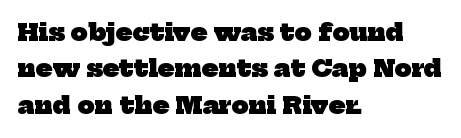
The image shows 24 px bold type; set left-aligned, normal line spacing (1.52x), normal letter spacing, not underlined.
